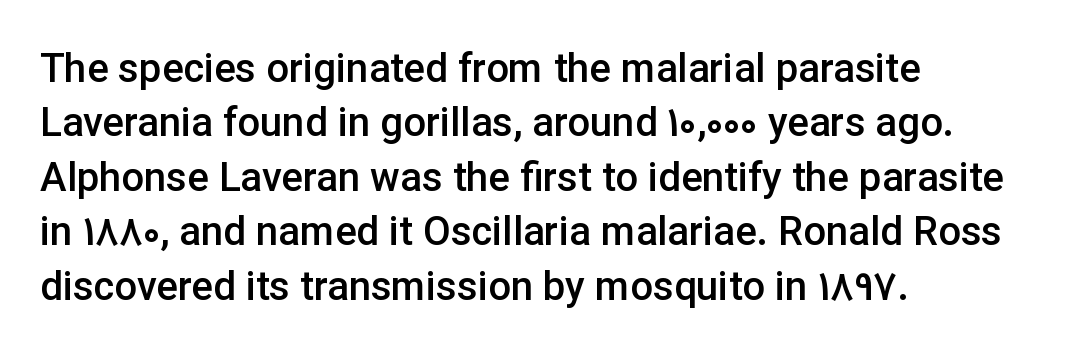
Q: Is the text bold? A: Semi-bold.
Q: Is the text italic (slanted)? A: No, it is upright.
Q: Is the typeface a serif or a sans-serif typeface? A: Sans-serif.
Q: Is the text underlined? A: No.
Q: How is the paragraph aligned? A: Left-aligned.
Q: Is the spacing between letters normal or unusually wide? A: Normal.
Q: Is the spacing between lines tight, normal or loose? A: Normal.
Q: Width (condensed, normal, or wide)? A: Normal.
Q: Stroke contrast? A: Low.
Q: x-height? A: Medium.
Q: Monospaced? A: No.
